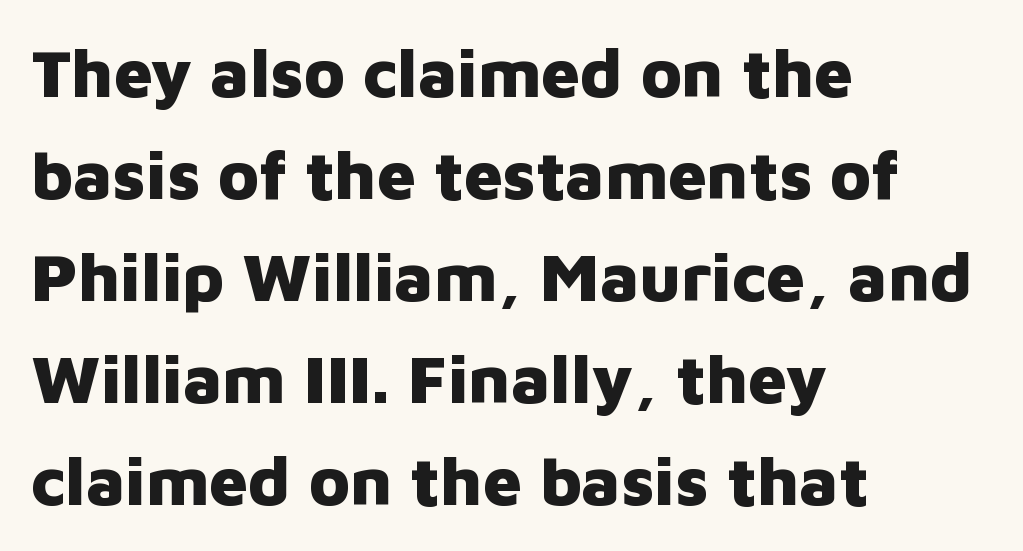
Q: Is the text bold? A: Yes.
Q: Is the text italic (slanted)? A: No, it is upright.
Q: Is the typeface a serif or a sans-serif typeface? A: Sans-serif.
Q: Is the text underlined? A: No.
Q: How is the paragraph aligned? A: Left-aligned.
Q: Is the spacing between letters normal or unusually wide? A: Normal.
Q: Is the spacing between lines tight, normal or loose? A: Normal.
Q: Width (condensed, normal, or wide)? A: Normal.
Q: Stroke contrast? A: Low.
Q: x-height? A: Medium.
Q: Monospaced? A: No.
